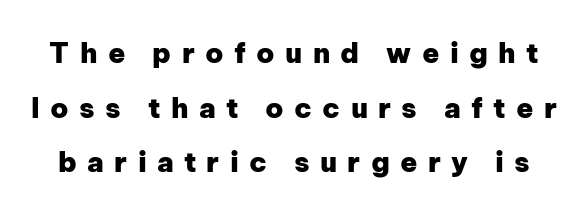
{"serif": "no", "italic": "no", "bold": "yes", "weight": "heavy", "width": "normal", "stroke_contrast": "low", "x_height": "medium", "monospaced": "no", "underline": "no", "line_spacing": "loose", "line_spacing_ratio": 1.95, "letter_spacing": "wide", "letter_spacing_em": 0.37, "glyph_px": 28}
